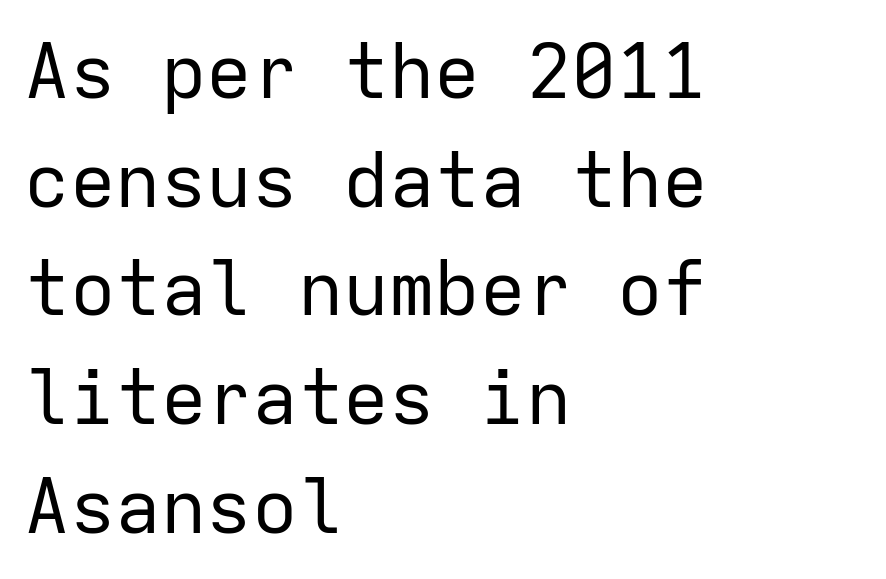
Q: Is the text bold? A: No.
Q: Is the text italic (slanted)? A: No, it is upright.
Q: Is the typeface a serif or a sans-serif typeface? A: Sans-serif.
Q: Is the text underlined? A: No.
Q: How is the paragraph aligned? A: Left-aligned.
Q: Is the spacing between letters normal or unusually wide? A: Normal.
Q: Is the spacing between lines tight, normal or loose? A: Normal.
Q: Width (condensed, normal, or wide)? A: Normal.
Q: Stroke contrast? A: Low.
Q: x-height? A: Medium.
Q: Monospaced? A: Yes.
